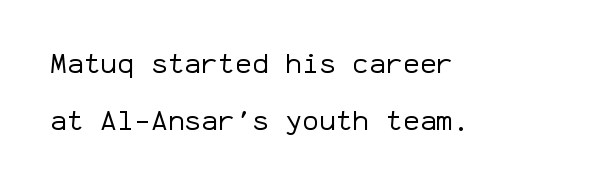
The image shows 28 px regular-weight sans-serif type, upright, monospaced; set left-aligned, loose line spacing (2.03x), normal letter spacing, not underlined; low stroke contrast and a medium x-height.
